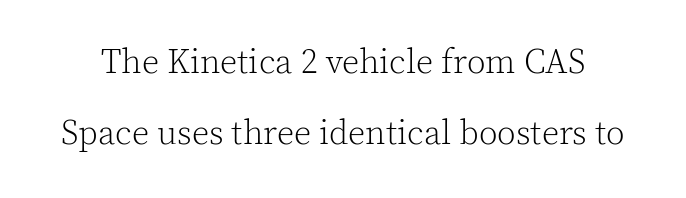
The image shows 34 px light serif type, upright; set loose line spacing (2.1x), normal letter spacing, not underlined; a medium x-height.
